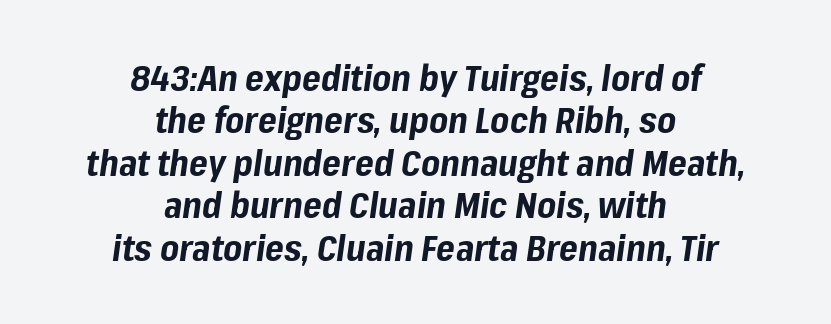
Underline: absent. Spacing verdict: proportional, widths tailored to each character. Looking at the ascenders, they clearly lean. Emphasis by weight is at full strength: bold. The horizontal fit of the characters is conventional and even.
